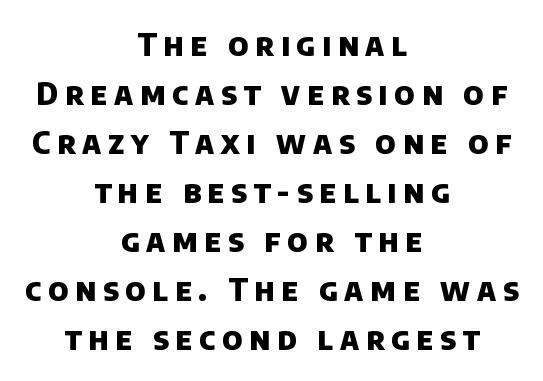
Q: Is the text bold? A: Yes.
Q: Is the typeface a serif or a sans-serif typeface? A: Sans-serif.
Q: Is the text underlined? A: No.
Q: How is the paragraph aligned? A: Centered.
Q: Is the spacing between letters normal or unusually wide? A: Unusually wide.
Q: Is the spacing between lines tight, normal or loose? A: Normal.
Q: Width (condensed, normal, or wide)? A: Normal.
Q: Stroke contrast? A: Low.
Q: x-height? A: Large.
Q: Monospaced? A: No.
